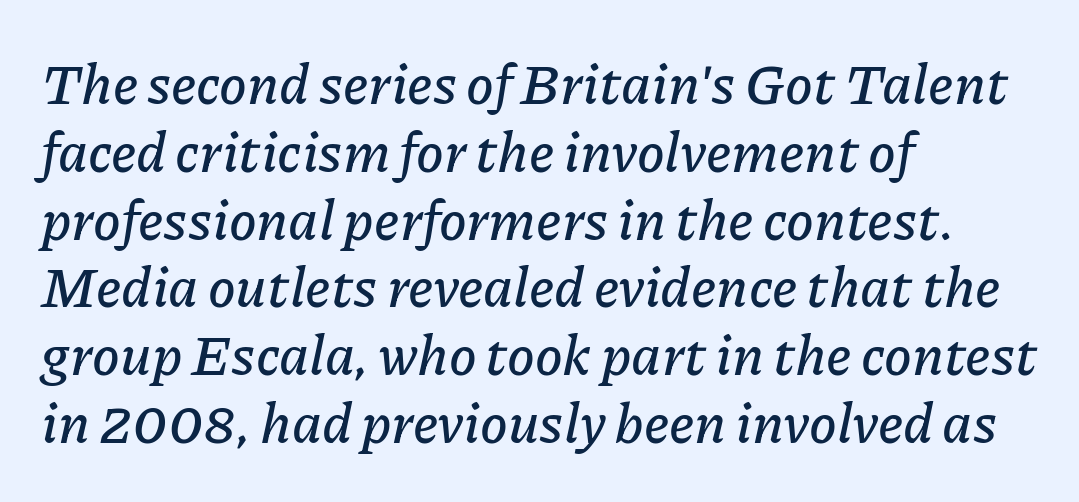
{"italic": "yes", "lean": "right", "slant_degrees": 11, "width": "normal", "stroke_contrast": "low", "x_height": "medium", "monospaced": "no", "underline": "no", "align": "left", "line_spacing_ratio": 1.21, "letter_spacing": "normal", "letter_spacing_em": 0.0, "glyph_px": 56}
